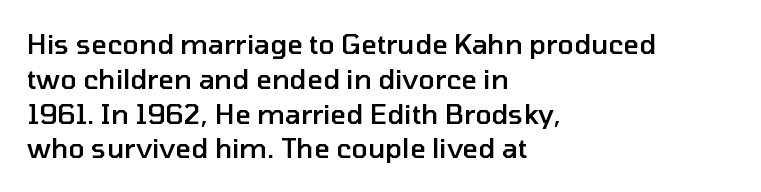
A bare baseline throughout the passage. A typesetter would mark this as roman, not italic. Leading: standard. Here the glyphs are tracked normally, forming tight word shapes.
